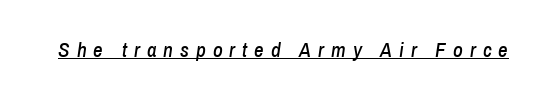
The horizontal fit of the characters is loose and conspicuously gappy. Would a proofreader flag this as italicized? Yes. Has an underline been added? It has.
